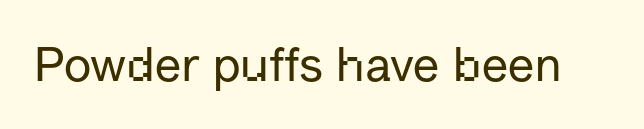
The image shows 48 px sans-serif type, upright; set normal letter spacing, not underlined; low stroke contrast and a medium x-height.
